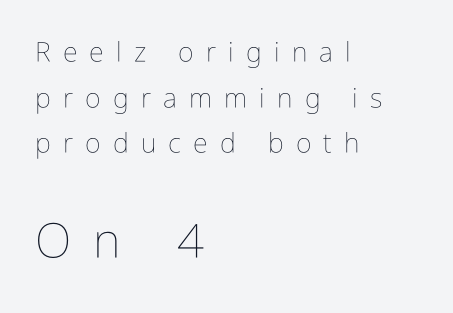
Q: Is the text bold? A: No.
Q: Is the text italic (slanted)? A: No, it is upright.
Q: Is the text underlined? A: No.
Q: How is the paragraph aligned? A: Left-aligned.
Q: Is the spacing between letters normal or unusually wide? A: Unusually wide.
Q: Is the spacing between lines tight, normal or loose? A: Normal.
Q: Which block of text is set in a larger size, the first (top) or the second (bottom)? A: The second (bottom) one.
Q: Width (condensed, normal, or wide)? A: Condensed.
Q: Stroke contrast? A: Low.
Q: x-height? A: Medium.
Q: Monospaced? A: No.
